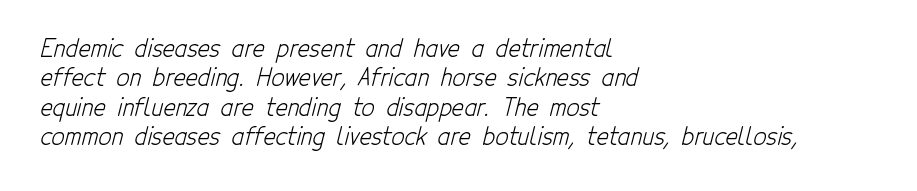
Q: Is the text bold? A: No.
Q: Is the text underlined? A: No.
Q: How is the paragraph aligned? A: Left-aligned.
Q: Is the spacing between letters normal or unusually wide? A: Normal.
Q: Is the spacing between lines tight, normal or loose? A: Normal.
